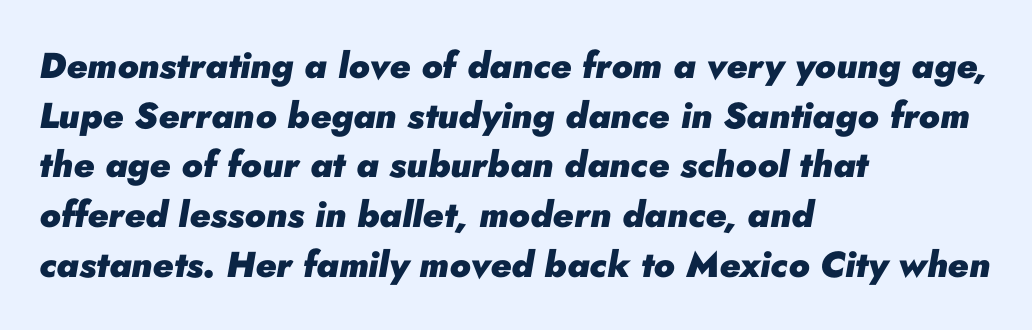
Q: Is the text bold? A: Yes.
Q: Is the text italic (slanted)? A: Yes, it leans right by about 10 degrees.
Q: Is the text underlined? A: No.
Q: How is the paragraph aligned? A: Left-aligned.
Q: Is the spacing between letters normal or unusually wide? A: Normal.
Q: Is the spacing between lines tight, normal or loose? A: Normal.
Q: Width (condensed, normal, or wide)? A: Normal.
Q: Stroke contrast? A: Low.
Q: x-height? A: Small.
Q: Monospaced? A: No.
